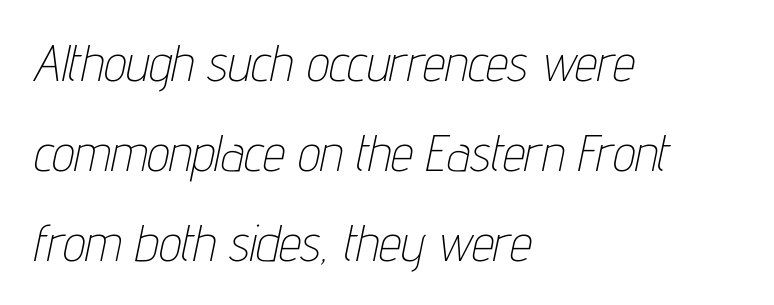
The image shows 50 px thin, condensed type, italic (leaning right); set left-aligned, line spacing 1.8x, normal letter spacing, not underlined; low stroke contrast and a medium x-height.
